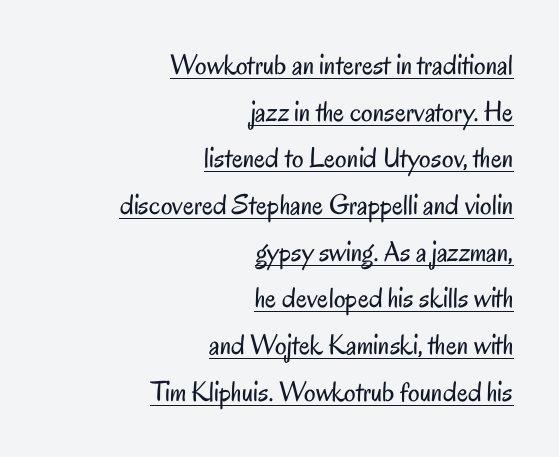
The image shows 29 px regular-weight, condensed sans-serif type, upright; set right-aligned, normal line spacing (1.61x), normal letter spacing, underlined; low stroke contrast and a small x-height.
